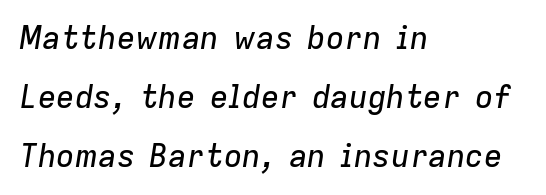
{"italic": "yes", "lean": "right", "slant_degrees": 9, "width": "normal", "stroke_contrast": "low", "x_height": "medium", "monospaced": "no", "underline": "no", "align": "left", "line_spacing": "loose", "line_spacing_ratio": 1.9, "letter_spacing": "normal", "letter_spacing_em": 0.0, "glyph_px": 31}
